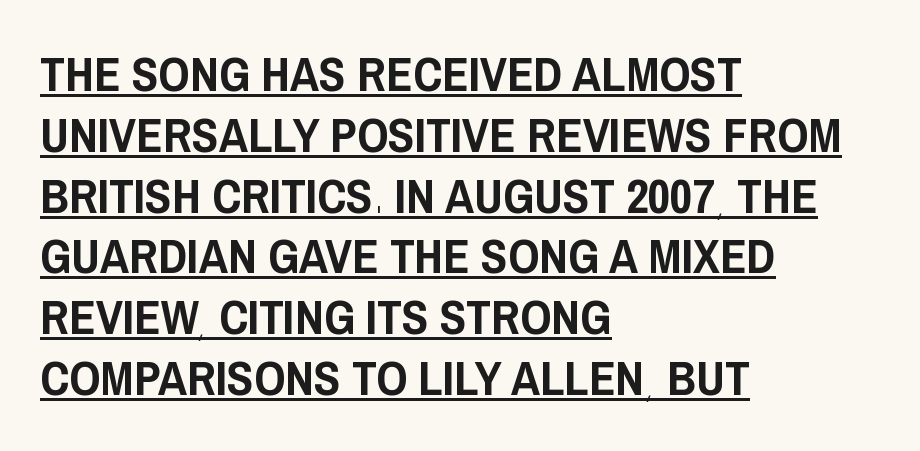
The image shows 49 px condensed sans-serif type, upright; set left-aligned, line spacing 1.24x, normal letter spacing, underlined; low stroke contrast and a large x-height.
